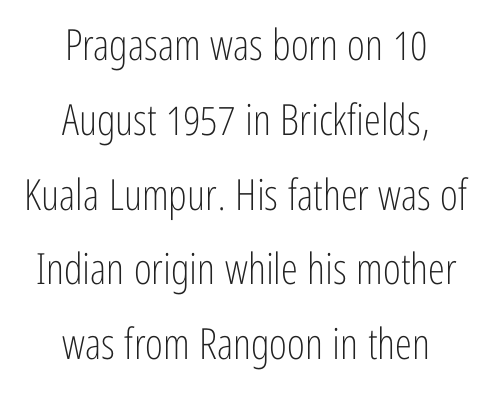
The image shows 43 px light, condensed sans-serif type, upright; set centered, line spacing 1.74x, normal letter spacing, not underlined; low stroke contrast and a medium x-height.
